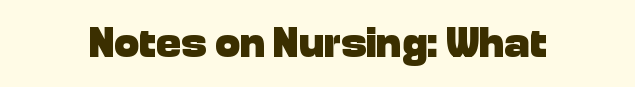
Q: Is the text bold? A: Yes.
Q: Is the text italic (slanted)? A: No, it is upright.
Q: Is the typeface a serif or a sans-serif typeface? A: Sans-serif.
Q: Is the text underlined? A: No.
Q: Is the spacing between letters normal or unusually wide? A: Normal.
Q: Width (condensed, normal, or wide)? A: Normal.
Q: Stroke contrast? A: Low.
Q: x-height? A: Medium.
Q: Monospaced? A: No.
